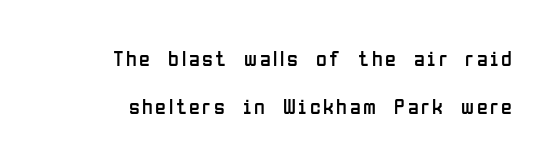
The image shows 22 px text type, upright; set right-aligned, loose line spacing (2.2x), not underlined.
